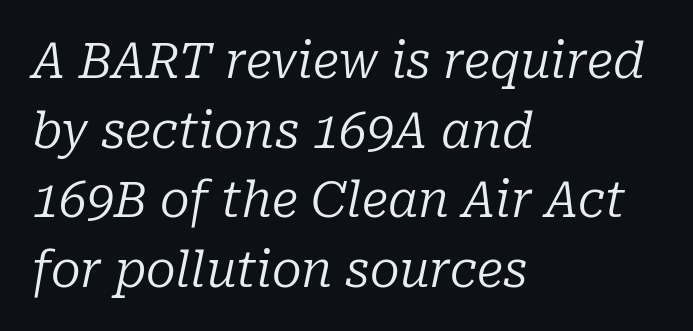
{"serif": "yes", "italic": "yes", "lean": "right", "slant_degrees": 10, "bold": "no", "weight": "regular", "width": "normal", "stroke_contrast": "low", "x_height": "medium", "monospaced": "no", "underline": "no", "align": "left", "line_spacing": "normal", "line_spacing_ratio": 1.42, "letter_spacing": "normal", "letter_spacing_em": 0.0, "glyph_px": 49}
